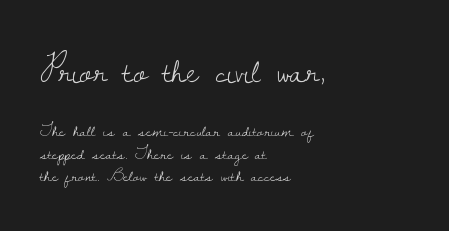
A serif font was chosen for this passage. No extra ink here — the face is not bold. The face used here is proportionally spaced, like ordinary book or web type.
